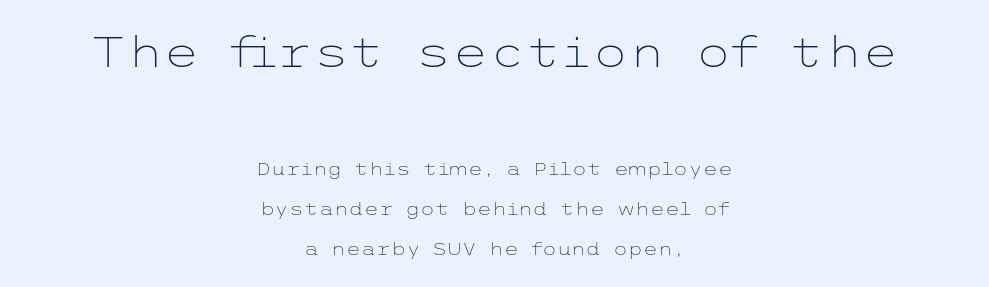
The gaps between neighbouring characters are ordinary and unremarkable. Weight: in the light-to-regular range. Visually, the top section dominates because its glyphs are scaled up. Does the lettering tilt? It doesn't — this is upright. The glyphs in this specimen are sans serif. Bare-footed words on every line.
